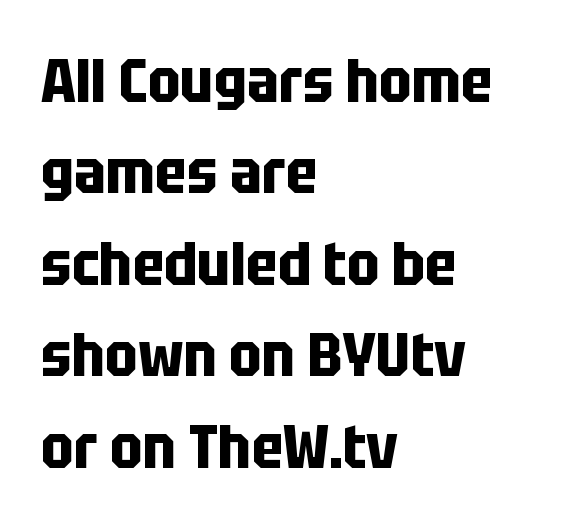
The image shows 61 px bold, condensed sans-serif type, upright; set left-aligned, normal line spacing (1.5x), normal letter spacing, not underlined; low stroke contrast and a large x-height.
